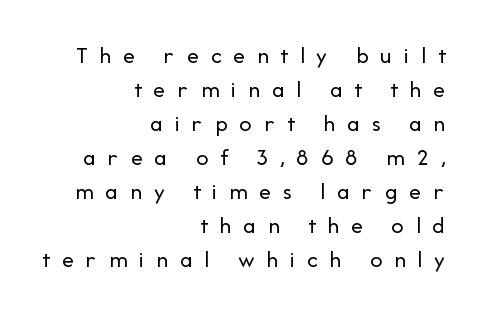
The image shows 24 px text type, upright; set right-aligned, normal line spacing (1.42x), unusually wide letter spacing (+0.49 em), not underlined.
